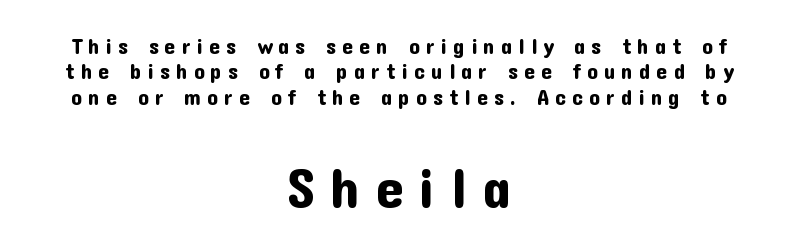
{"serif": "no", "italic": "no", "width": "normal", "stroke_contrast": "low", "x_height": "medium", "monospaced": "no", "underline": "no", "align": "center", "line_spacing": "tight", "line_spacing_ratio": 1.15, "letter_spacing": "wide", "letter_spacing_em": 0.27, "larger_block": "second", "size_ratio": 2.55, "glyph_px": 56}
